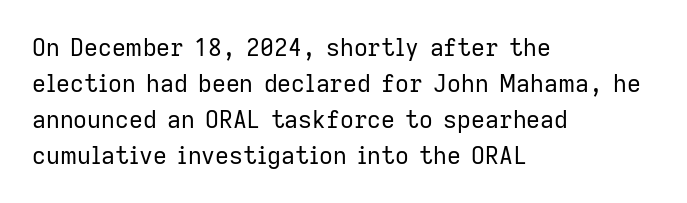
The image shows 24 px text type, upright; set left-aligned, normal line spacing (1.5x), normal letter spacing, not underlined.
